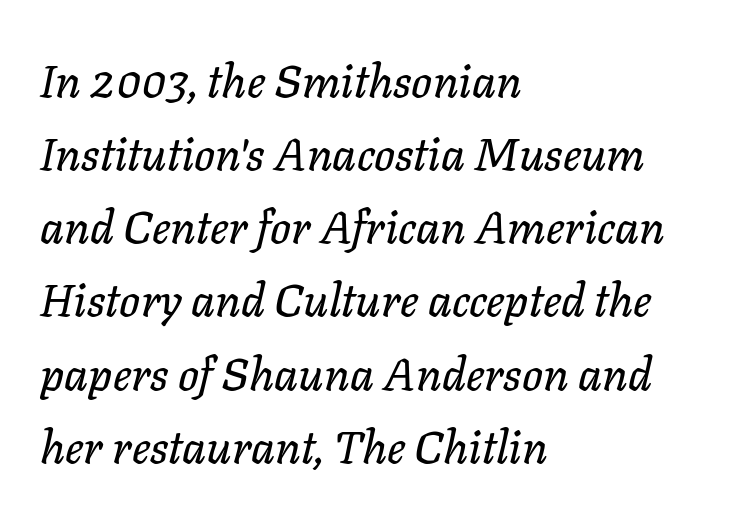
Every row of glyphs begins at an identical x-position on the left. Each word holds together tightly as a unit, with standard inter-letter gaps. Words float on clear page, feet unadorned. These lines are rendered in a variable-pitch font. Evenly set lines give the paragraph a standard silhouette.
